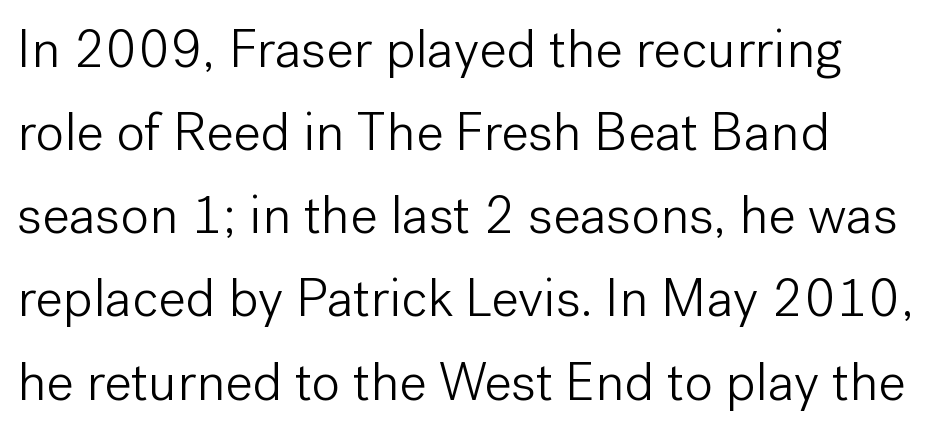
Font category for this specimen: sans-serif. Letters rest on an invisible, unmarked baseline. Honestly, the letter spacing is just normal — you wouldn't notice it. The leading is moderate, giving the passage an even texture.
